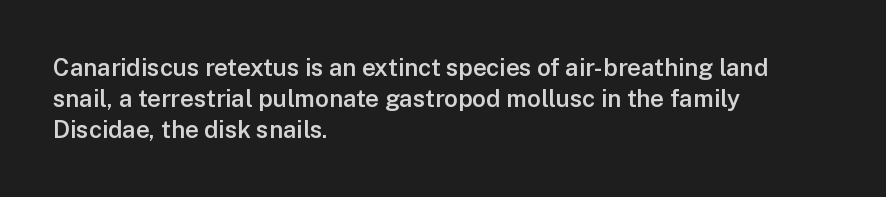
Q: Is the text bold? A: Semi-bold.
Q: Is the text italic (slanted)? A: No, it is upright.
Q: Is the text underlined? A: No.
Q: How is the paragraph aligned? A: Left-aligned.
Q: Is the spacing between letters normal or unusually wide? A: Normal.
Q: Is the spacing between lines tight, normal or loose? A: Normal.
